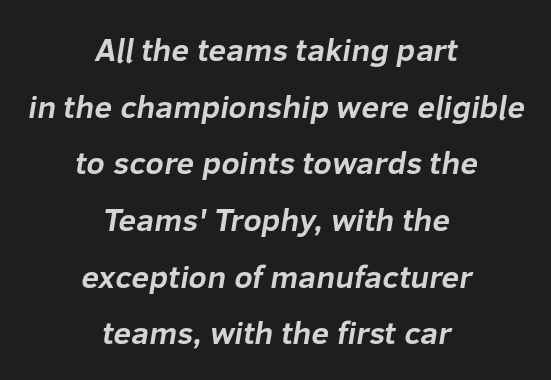
Q: Is the text bold? A: Yes.
Q: Is the typeface a serif or a sans-serif typeface? A: Sans-serif.
Q: Is the text underlined? A: No.
Q: How is the paragraph aligned? A: Centered.
Q: Is the spacing between letters normal or unusually wide? A: Normal.
Q: Width (condensed, normal, or wide)? A: Normal.
Q: Stroke contrast? A: Low.
Q: x-height? A: Medium.
Q: Monospaced? A: No.
